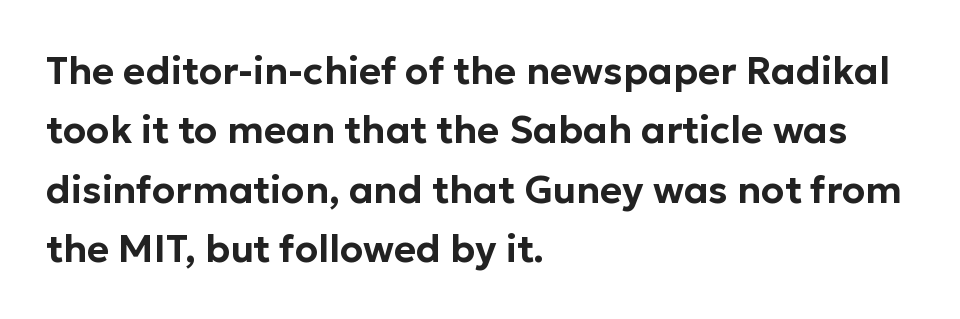
Q: Is the text italic (slanted)? A: No, it is upright.
Q: Is the typeface a serif or a sans-serif typeface? A: Sans-serif.
Q: Is the text underlined? A: No.
Q: How is the paragraph aligned? A: Left-aligned.
Q: Is the spacing between letters normal or unusually wide? A: Normal.
Q: Is the spacing between lines tight, normal or loose? A: Normal.
Q: Width (condensed, normal, or wide)? A: Normal.
Q: Stroke contrast? A: Low.
Q: x-height? A: Medium.
Q: Monospaced? A: No.
